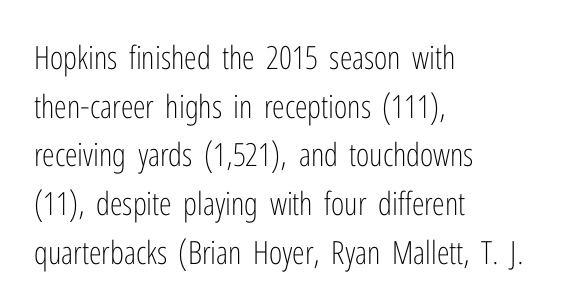
The image shows 32 px light, condensed sans-serif type, upright; set left-aligned, normal line spacing (1.52x), normal letter spacing, not underlined; low stroke contrast and a medium x-height.
